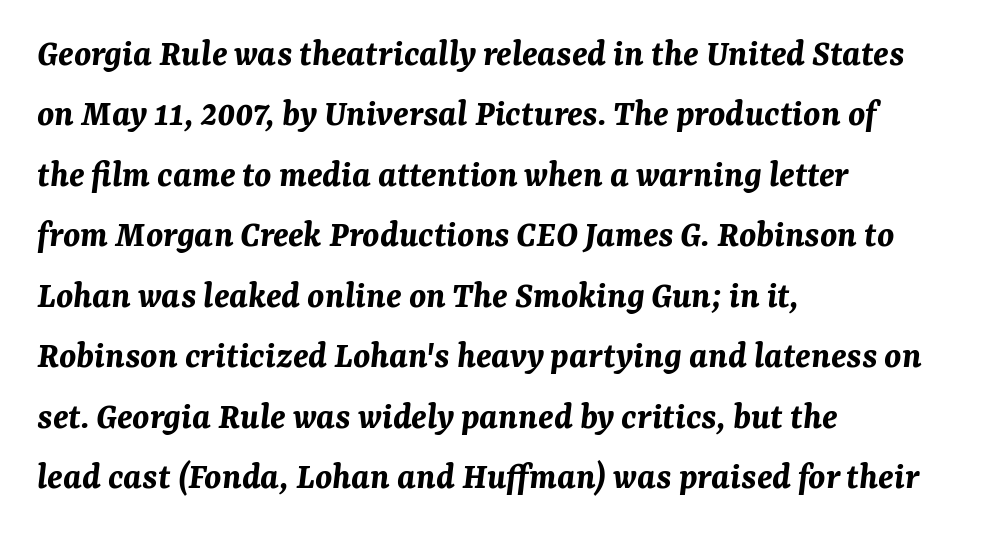
The image shows 38 px bold type, italic (leaning right); set left-aligned, normal line spacing (1.59x), normal letter spacing, not underlined; medium stroke contrast and a medium x-height.
